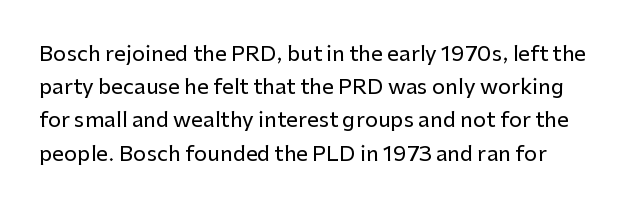
The tracking reads as untouched default to a designer's eye. Each new line begins a customary step beneath the previous one. Unmarked baselines from the first word to the last. The font's upright variant was chosen for this text.
